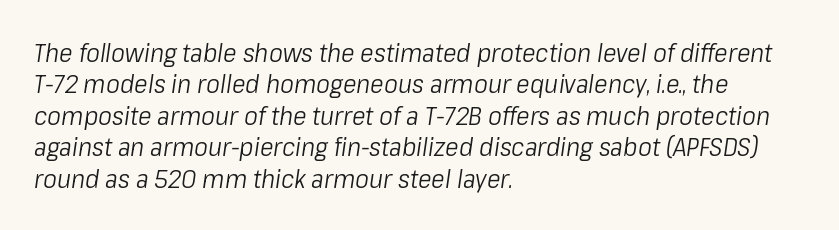
{"italic": "yes", "lean": "right", "slant_degrees": 8, "bold": "no", "underline": "no", "align": "left", "line_spacing_ratio": 1.21, "letter_spacing": "normal", "letter_spacing_em": 0.0, "glyph_px": 26}
